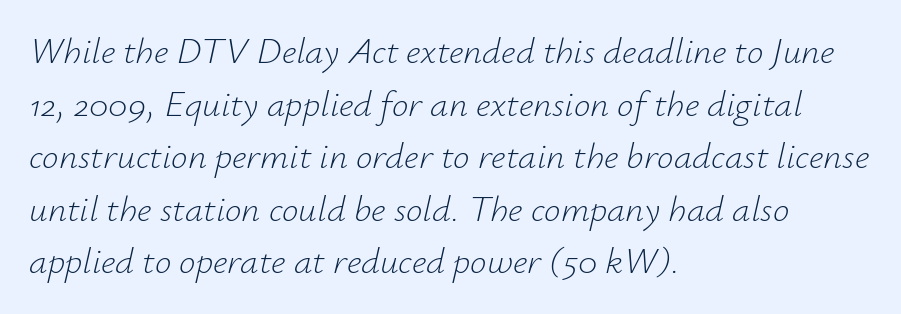
Q: Is the text bold? A: No.
Q: Is the text italic (slanted)? A: Yes, it leans right by about 12 degrees.
Q: Is the text underlined? A: No.
Q: How is the paragraph aligned? A: Left-aligned.
Q: Is the spacing between letters normal or unusually wide? A: Normal.
Q: Is the spacing between lines tight, normal or loose? A: Normal.
Q: Width (condensed, normal, or wide)? A: Normal.
Q: Stroke contrast? A: Low.
Q: x-height? A: Small.
Q: Monospaced? A: No.
